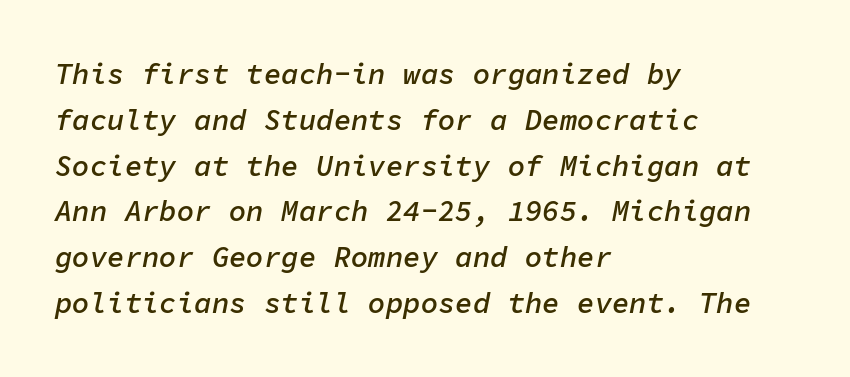
{"italic": "yes", "lean": "right", "slant_degrees": 11, "bold": "semi", "weight": "semibold", "width": "normal", "stroke_contrast": "low", "x_height": "medium", "monospaced": "yes", "underline": "no", "align": "left", "line_spacing": "normal", "line_spacing_ratio": 1.58, "letter_spacing": "normal", "letter_spacing_em": 0.0, "glyph_px": 29}
